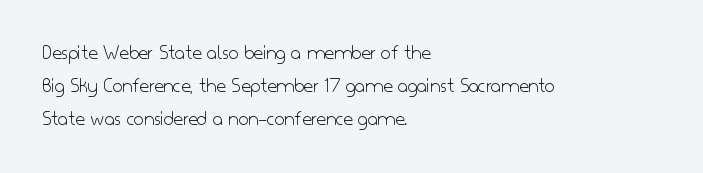
The face looks like a standard text weight, possibly lighter. Short and long lines alike share a common starting point at left. Vertically, the passage feels balanced, rows spaced as you'd expect. A bare baseline throughout the passage. Here the glyphs are tracked normally, forming tight word shapes.
